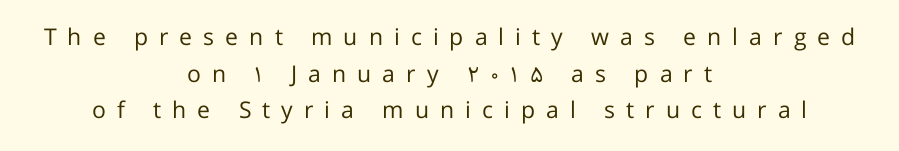
{"italic": "no", "bold": "no", "underline": "no", "align": "center", "line_spacing": "normal", "line_spacing_ratio": 1.59, "letter_spacing": "wide", "letter_spacing_em": 0.48, "glyph_px": 23}
